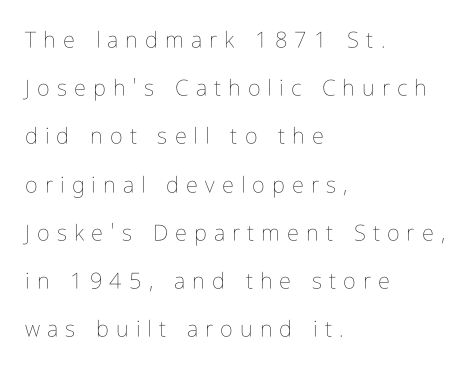
Q: Is the text bold? A: No.
Q: Is the text italic (slanted)? A: No, it is upright.
Q: Is the text underlined? A: No.
Q: How is the paragraph aligned? A: Left-aligned.
Q: Is the spacing between letters normal or unusually wide? A: Unusually wide.
Q: Is the spacing between lines tight, normal or loose? A: Loose.
